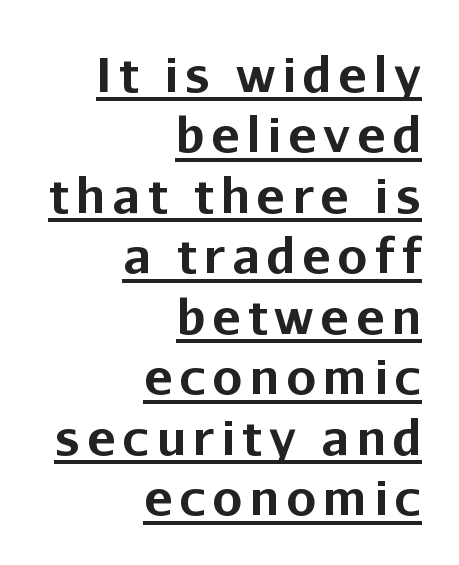
The image shows 48 px bold sans-serif type, upright; set right-aligned, normal line spacing (1.26x), underlined; low stroke contrast and a medium x-height.
